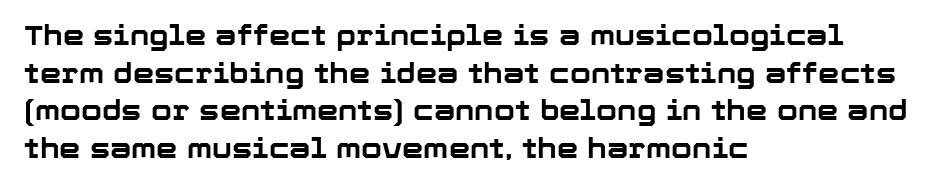
{"italic": "no", "bold": "yes", "underline": "no", "align": "left", "line_spacing": "normal", "line_spacing_ratio": 1.39, "letter_spacing": "normal", "letter_spacing_em": 0.0, "glyph_px": 27}
